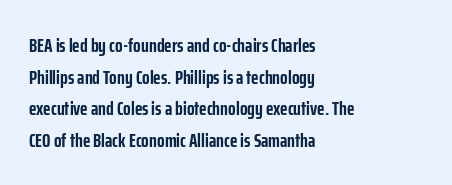
If you drew a line through each stem, it would be perfectly vertical. Nobody drew a line under any word here. A full-strength bold gives these letters their thick strokes. Honestly, the letter spacing is just normal — you wouldn't notice it. Left-aligned paragraph, ragged on the right.
